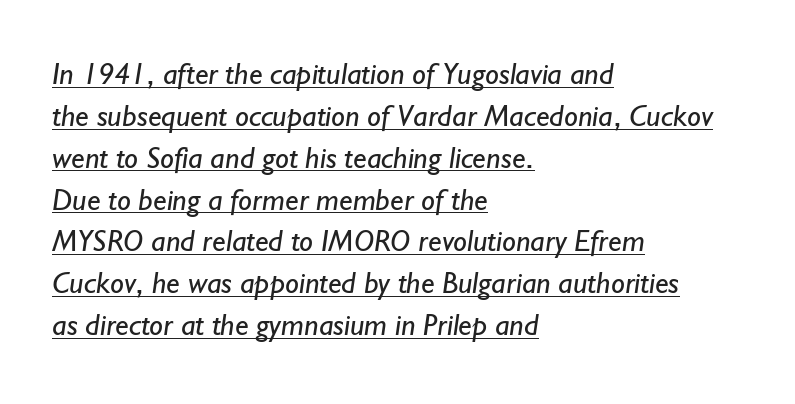
Q: Is the text bold? A: No.
Q: Is the typeface a serif or a sans-serif typeface? A: Sans-serif.
Q: Is the text underlined? A: Yes.
Q: How is the paragraph aligned? A: Left-aligned.
Q: Is the spacing between letters normal or unusually wide? A: Normal.
Q: Is the spacing between lines tight, normal or loose? A: Normal.
Q: Width (condensed, normal, or wide)? A: Normal.
Q: Stroke contrast? A: Low.
Q: x-height? A: Small.
Q: Monospaced? A: No.
